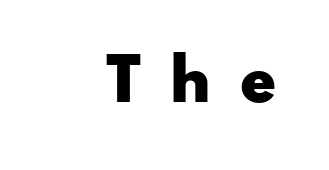
The image shows 58 px heavy, wide sans-serif type, upright; set unusually wide letter spacing (+0.5 em), not underlined; low stroke contrast and a small x-height.
